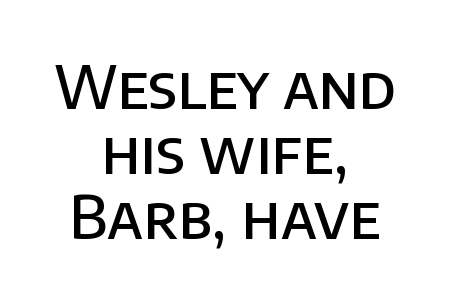
The image shows 59 px semibold sans-serif type, upright; set centered, tight line spacing (1.1x), normal letter spacing, not underlined; low stroke contrast and a large x-height.
